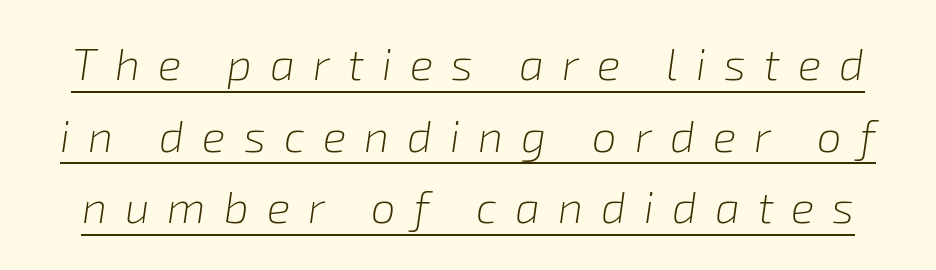
Q: Is the text bold? A: No.
Q: Is the text italic (slanted)? A: Yes, it leans right by about 8 degrees.
Q: Is the text underlined? A: Yes.
Q: Is the spacing between letters normal or unusually wide? A: Unusually wide.
Q: Is the spacing between lines tight, normal or loose? A: Normal.
Q: Width (condensed, normal, or wide)? A: Normal.
Q: Stroke contrast? A: Low.
Q: x-height? A: Medium.
Q: Monospaced? A: No.
